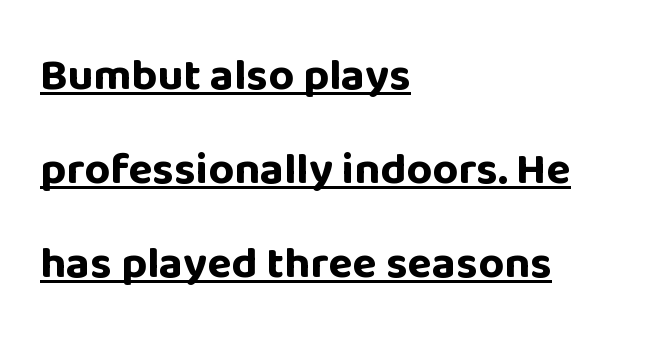
Q: Is the text bold? A: Yes.
Q: Is the text italic (slanted)? A: No, it is upright.
Q: Is the typeface a serif or a sans-serif typeface? A: Sans-serif.
Q: Is the text underlined? A: Yes.
Q: How is the paragraph aligned? A: Left-aligned.
Q: Is the spacing between letters normal or unusually wide? A: Normal.
Q: Is the spacing between lines tight, normal or loose? A: Loose.
Q: Width (condensed, normal, or wide)? A: Normal.
Q: Stroke contrast? A: Low.
Q: x-height? A: Large.
Q: Monospaced? A: No.
